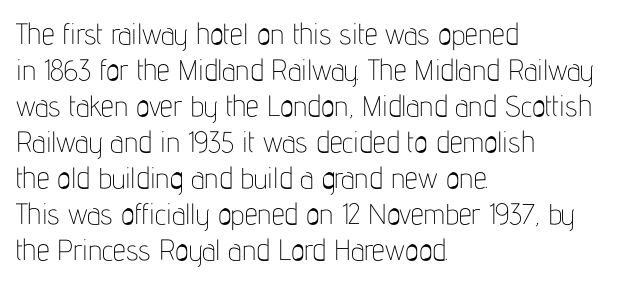
Caption: standard tracking, unaltered. Horizontally, the lines are justified to the leading edge only. The typeface chosen for these lines omits serifs. The weight tops out at a normal text grade. Style check: upright.
